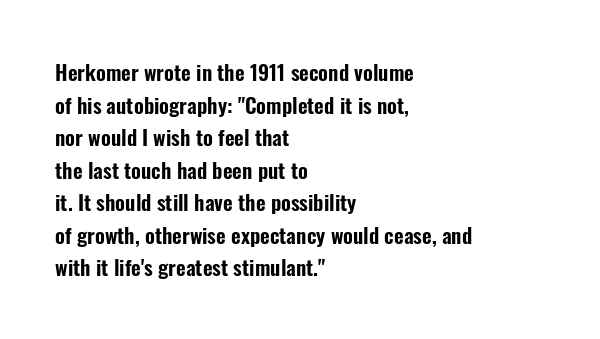
{"italic": "no", "underline": "no", "align": "left", "line_spacing": "normal", "line_spacing_ratio": 1.55, "letter_spacing": "normal", "letter_spacing_em": 0.0, "glyph_px": 21}
